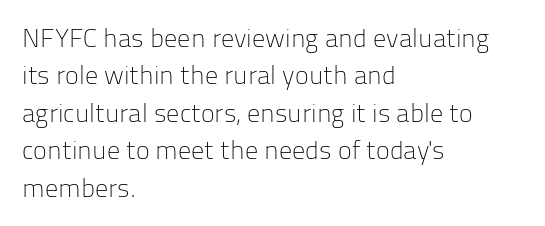
{"italic": "no", "bold": "no", "underline": "no", "align": "left", "line_spacing": "normal", "line_spacing_ratio": 1.44, "letter_spacing": "normal", "letter_spacing_em": 0.0, "glyph_px": 26}
